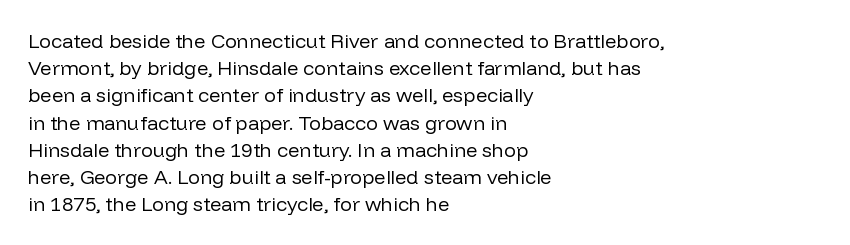
The image shows 20 px text type, upright; set left-aligned, normal line spacing (1.36x), normal letter spacing, not underlined.
